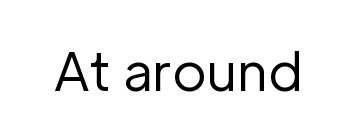
Q: Is the text bold? A: No.
Q: Is the text italic (slanted)? A: No, it is upright.
Q: Is the typeface a serif or a sans-serif typeface? A: Sans-serif.
Q: Is the text underlined? A: No.
Q: Is the spacing between letters normal or unusually wide? A: Normal.
Q: Width (condensed, normal, or wide)? A: Normal.
Q: Stroke contrast? A: Low.
Q: x-height? A: Medium.
Q: Monospaced? A: No.
